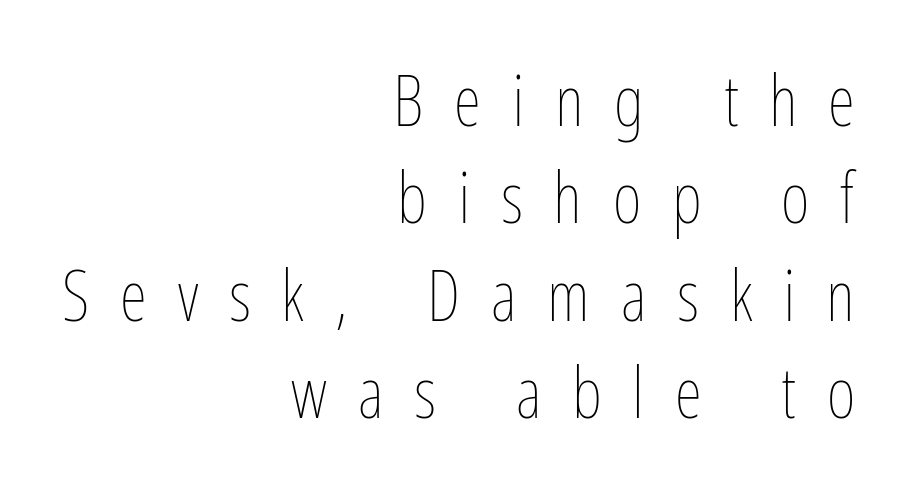
The image shows 70 px thin, condensed type, upright; set right-aligned, normal line spacing (1.39x), unusually wide letter spacing (+0.44 em), not underlined; low stroke contrast and a medium x-height.
